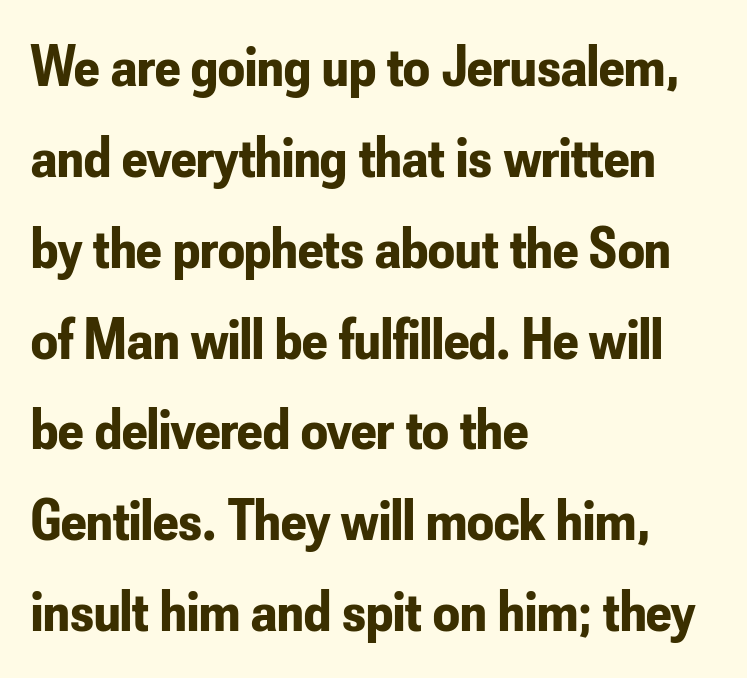
Q: Is the text bold? A: Yes.
Q: Is the text italic (slanted)? A: No, it is upright.
Q: Is the typeface a serif or a sans-serif typeface? A: Sans-serif.
Q: Is the text underlined? A: No.
Q: How is the paragraph aligned? A: Left-aligned.
Q: Is the spacing between letters normal or unusually wide? A: Normal.
Q: Is the spacing between lines tight, normal or loose? A: Normal.
Q: Width (condensed, normal, or wide)? A: Condensed.
Q: Stroke contrast? A: Low.
Q: x-height? A: Small.
Q: Monospaced? A: No.
